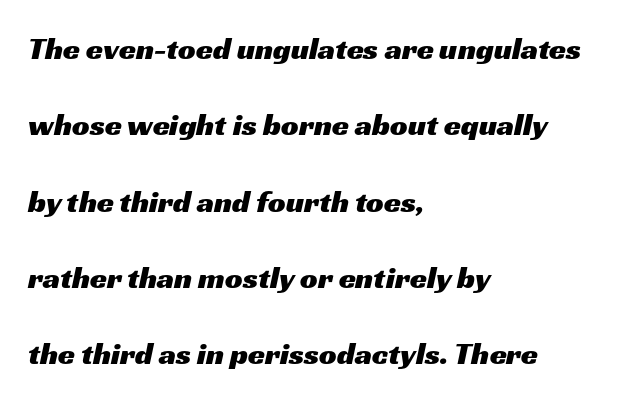
Q: Is the typeface a serif or a sans-serif typeface? A: Sans-serif.
Q: Is the text underlined? A: No.
Q: How is the paragraph aligned? A: Left-aligned.
Q: Is the spacing between letters normal or unusually wide? A: Normal.
Q: Is the spacing between lines tight, normal or loose? A: Loose.
Q: Width (condensed, normal, or wide)? A: Wide.
Q: Stroke contrast? A: Medium.
Q: x-height? A: Medium.
Q: Monospaced? A: No.
